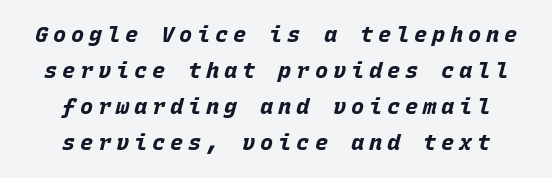
{"italic": "yes", "lean": "right", "slant_degrees": 15, "bold": "yes", "underline": "no", "align": "center", "line_spacing": "normal", "line_spacing_ratio": 1.64, "letter_spacing": "wide", "letter_spacing_em": 0.22, "glyph_px": 22}
